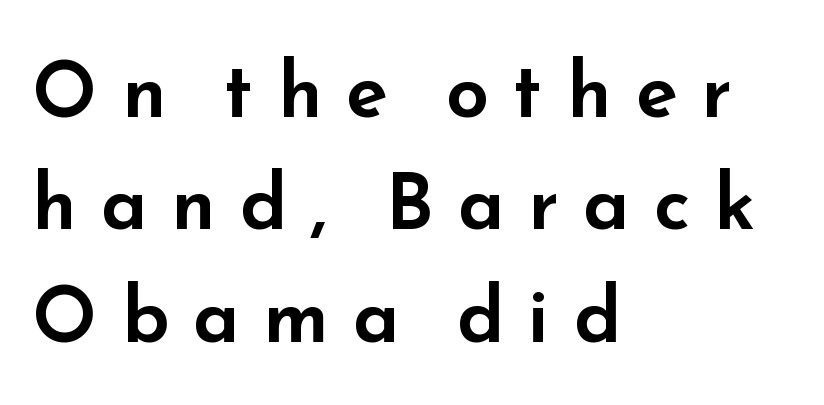
Proportional: the letters do not fall into vertical columns. In terms of posture, this sample is upright. Reading down the block, your eye returns to a fixed left position each line. Regarding serifs, this sample does without them. Descenders hang freely into open space.
